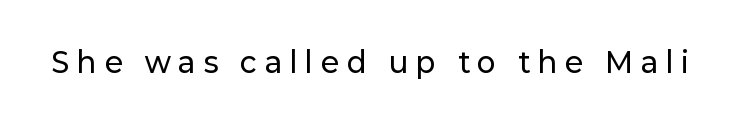
The zone under the glyphs is completely vacant. Designer's note — italics off, roman on. Varying glyph widths throughout — classic text-font behaviour. Words appear elongated and porous because spacing is wide. I'd call this a sans setting — the letters go barefoot.
